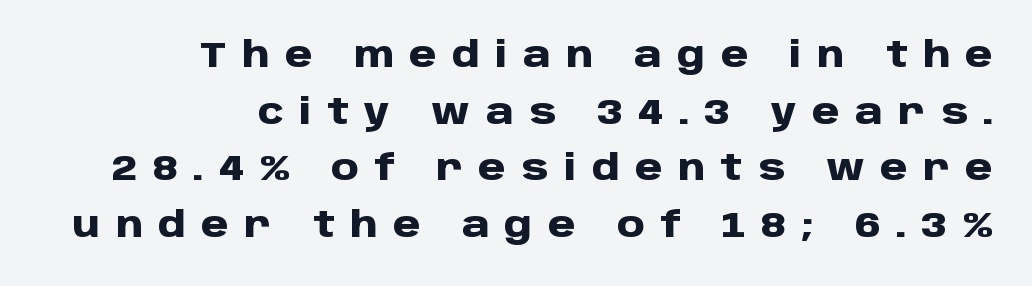
Q: Is the text bold? A: Yes.
Q: Is the text italic (slanted)? A: No, it is upright.
Q: Is the typeface a serif or a sans-serif typeface? A: Sans-serif.
Q: Is the text underlined? A: No.
Q: How is the paragraph aligned? A: Right-aligned.
Q: Is the spacing between letters normal or unusually wide? A: Unusually wide.
Q: Is the spacing between lines tight, normal or loose? A: Normal.
Q: Width (condensed, normal, or wide)? A: Normal.
Q: Stroke contrast? A: Low.
Q: x-height? A: Large.
Q: Monospaced? A: No.
